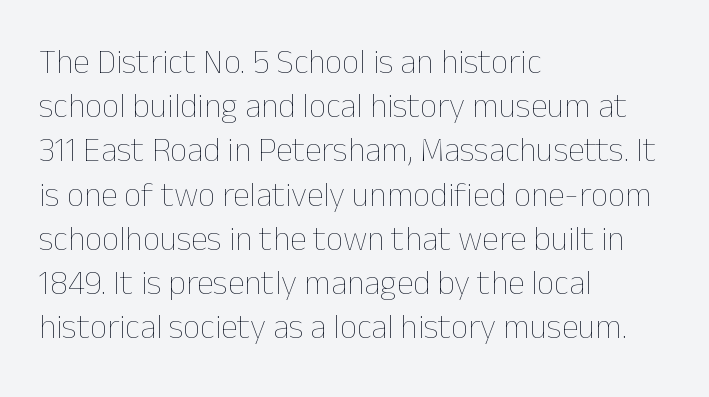
The image shows 34 px thin type, upright; set left-aligned, normal line spacing (1.3x), normal letter spacing, not underlined; low stroke contrast and a medium x-height.
